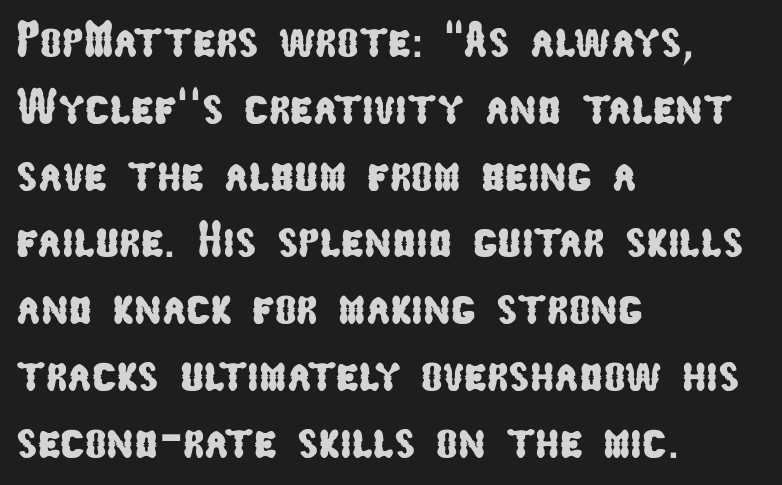
The image shows 51 px condensed sans-serif type; set left-aligned, normal line spacing (1.31x), normal letter spacing, not underlined; low stroke contrast and a medium x-height.
